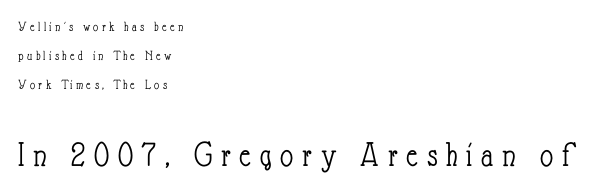
The image shows 36 px light, condensed type, upright; set left-aligned, loose line spacing (2.07x), unusually wide letter spacing (+0.24 em), not underlined; the second (bottom) block is 2.57x larger; low stroke contrast and a small x-height.
